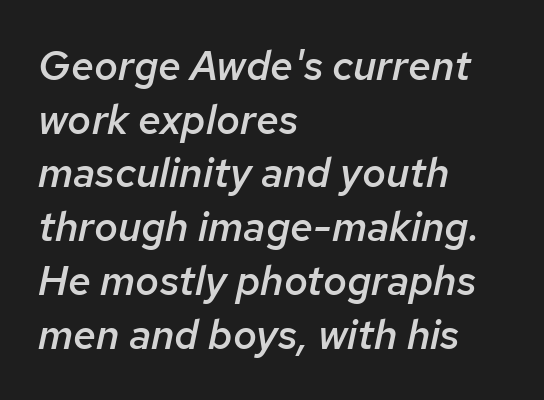
One-word summary of the alignment: left. The lines sit at an ordinary, default distance from one another. Short note: letters normally spaced. These lines were composed using italics.
